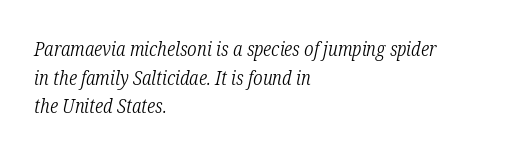
The image shows 20 px text type, italic (leaning right); set left-aligned, normal line spacing (1.43x), normal letter spacing, not underlined.
